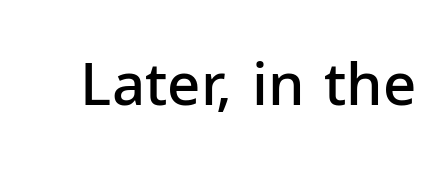
The image shows 58 px semibold sans-serif type, upright; set normal letter spacing, not underlined; low stroke contrast and a medium x-height.
